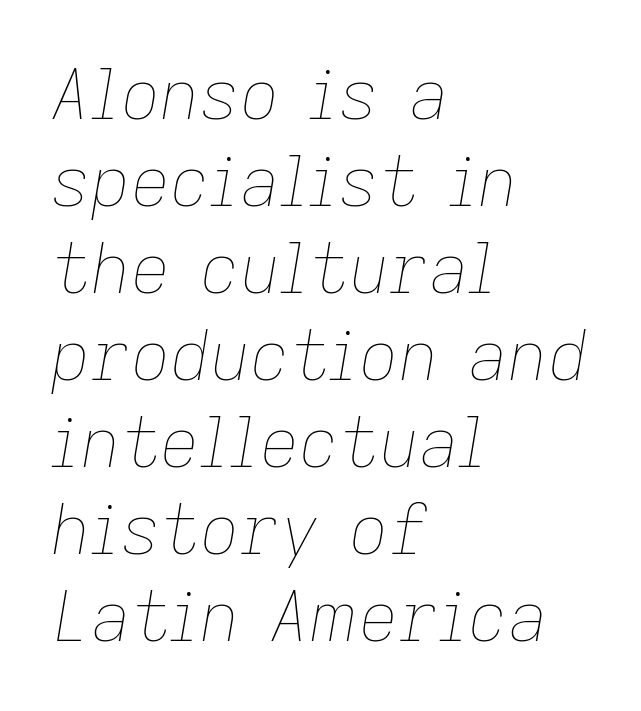
The image shows 69 px thin type, italic (leaning right); set left-aligned, normal line spacing (1.26x), normal letter spacing, not underlined; low stroke contrast and a medium x-height.
